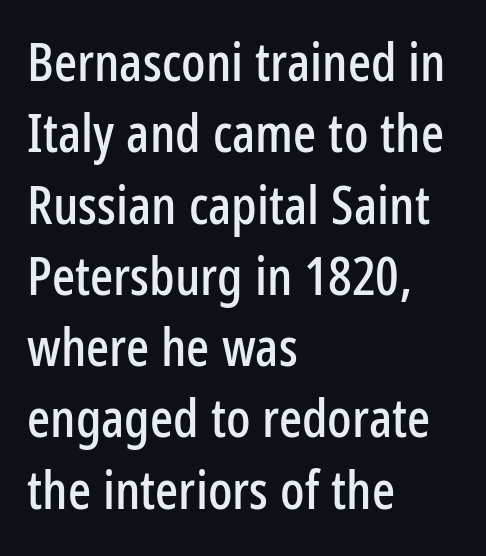
The image shows 54 px condensed sans-serif type, upright; set left-aligned, normal line spacing (1.32x), normal letter spacing, not underlined; low stroke contrast and a medium x-height.
